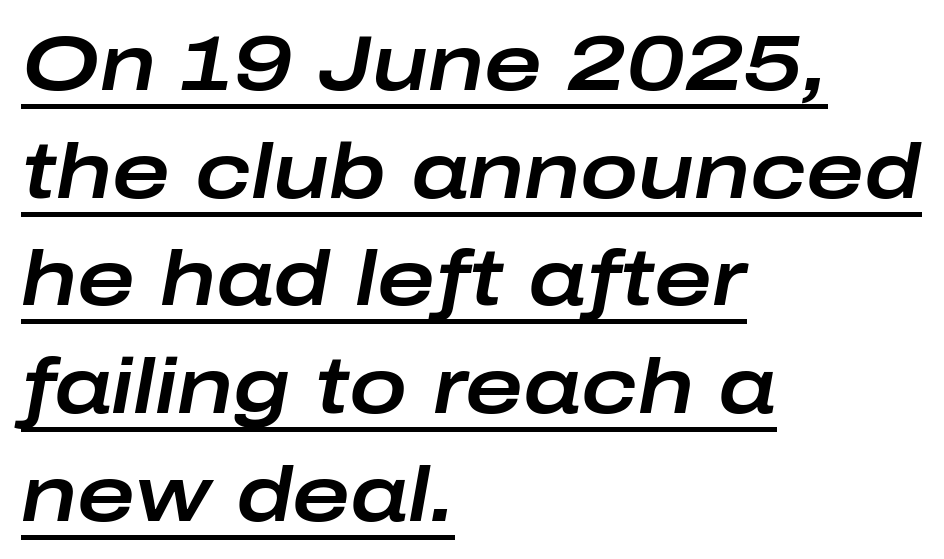
Q: Is the text italic (slanted)? A: Yes, it leans right by about 10 degrees.
Q: Is the text underlined? A: Yes.
Q: How is the paragraph aligned? A: Left-aligned.
Q: Is the spacing between letters normal or unusually wide? A: Normal.
Q: Is the spacing between lines tight, normal or loose? A: Normal.
Q: Width (condensed, normal, or wide)? A: Wide.
Q: Stroke contrast? A: Low.
Q: x-height? A: Medium.
Q: Monospaced? A: No.
